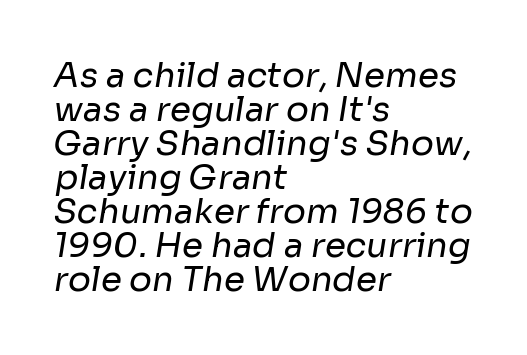
You could not count columns in this text — the font is proportionally spaced. The designer dialed line spacing down below the default. These lines are set flush left with a ragged right edge. Tracking here is standard; glyphs follow each other at the usual distance.
